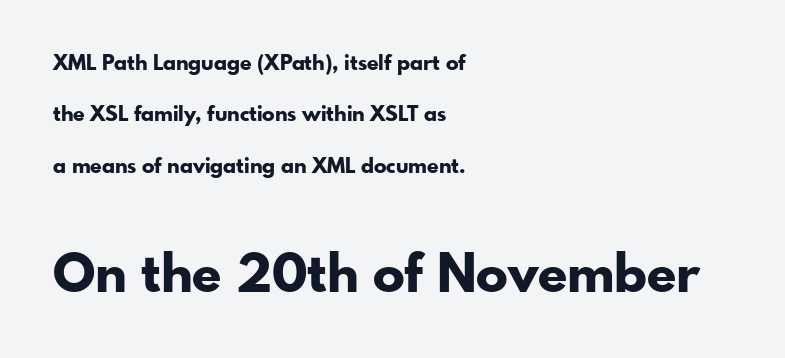
In terms of letterspacing, this is plain default setting. The space between consecutive lines is lavish. A roman cut, with each character standing at attention. The letters advance in unequal steps, a hallmark of proportional type. The font family rendered here belongs to the sans-serif group.
